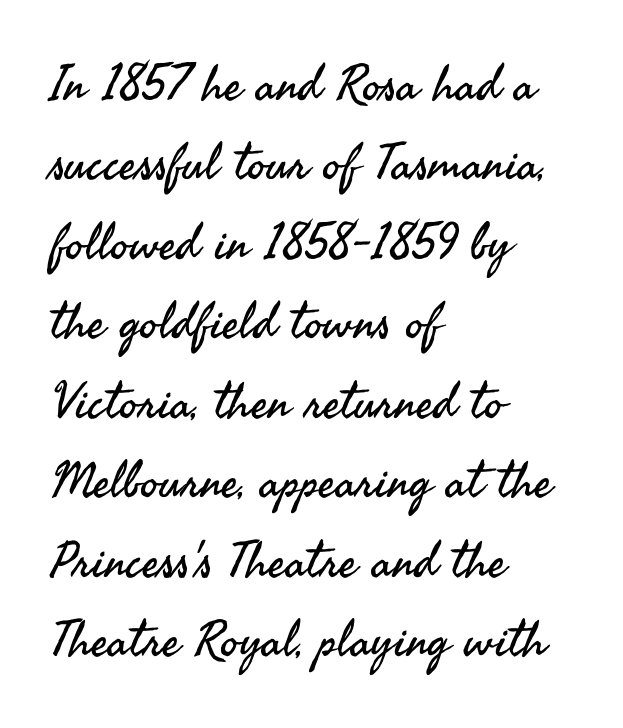
The image shows 50 px regular-weight sans-serif type; set left-aligned, normal line spacing (1.59x), normal letter spacing, not underlined; medium stroke contrast and a small x-height.
